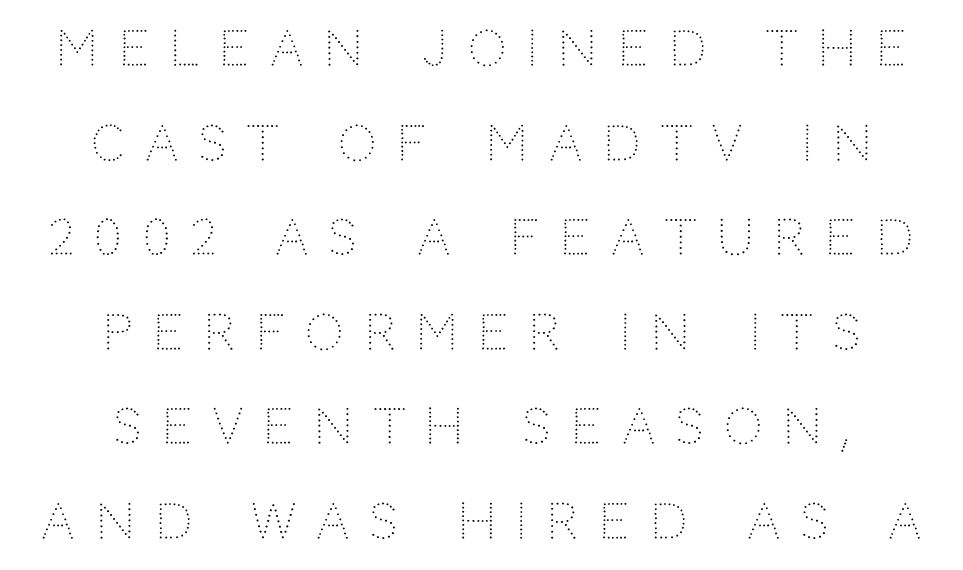
The image shows 48 px light sans-serif type, upright; set centered, loose line spacing (1.97x), unusually wide letter spacing (+0.43 em), not underlined; low stroke contrast and a large x-height.
